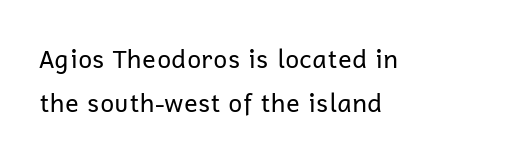
{"italic": "no", "bold": "no", "underline": "no", "align": "left", "line_spacing_ratio": 1.78, "letter_spacing": "normal", "letter_spacing_em": 0.0, "glyph_px": 25}
